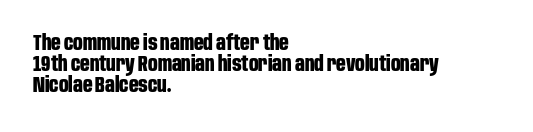
Q: Is the text bold? A: Yes.
Q: Is the text italic (slanted)? A: No, it is upright.
Q: Is the text underlined? A: No.
Q: How is the paragraph aligned? A: Left-aligned.
Q: Is the spacing between letters normal or unusually wide? A: Normal.
Q: Is the spacing between lines tight, normal or loose? A: Tight.
